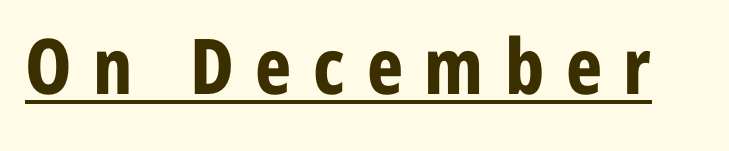
The image shows 77 px bold, condensed sans-serif type, upright; set unusually wide letter spacing (+0.28 em), underlined; low stroke contrast and a medium x-height.
